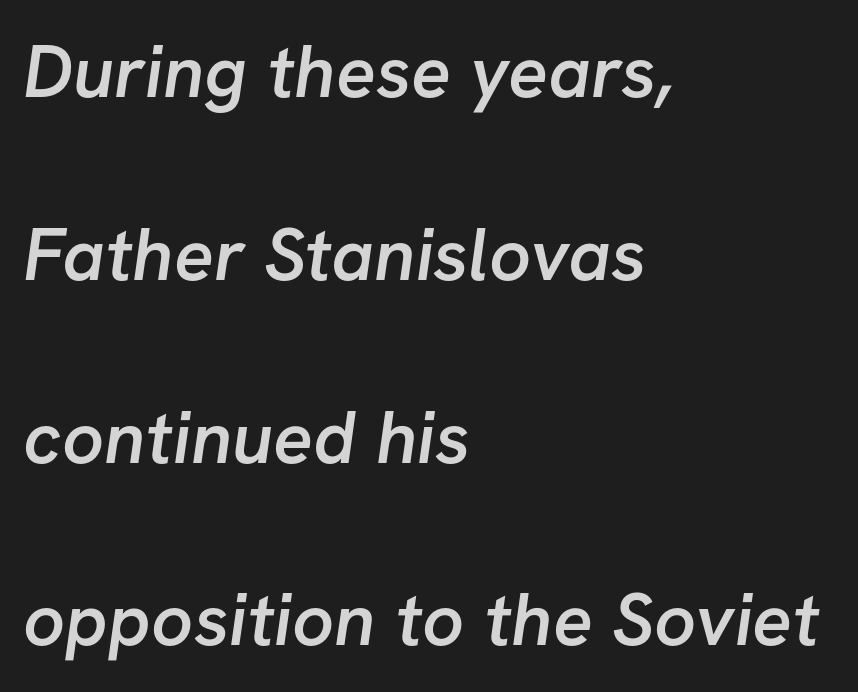
Q: Is the text bold? A: Semi-bold.
Q: Is the typeface a serif or a sans-serif typeface? A: Sans-serif.
Q: Is the text underlined? A: No.
Q: How is the paragraph aligned? A: Left-aligned.
Q: Is the spacing between letters normal or unusually wide? A: Normal.
Q: Is the spacing between lines tight, normal or loose? A: Loose.
Q: Width (condensed, normal, or wide)? A: Normal.
Q: Stroke contrast? A: Low.
Q: x-height? A: Medium.
Q: Monospaced? A: No.
